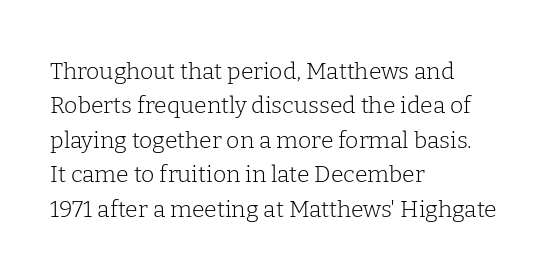
Q: Is the text bold? A: No.
Q: Is the text italic (slanted)? A: No, it is upright.
Q: Is the text underlined? A: No.
Q: How is the paragraph aligned? A: Left-aligned.
Q: Is the spacing between letters normal or unusually wide? A: Normal.
Q: Is the spacing between lines tight, normal or loose? A: Normal.
